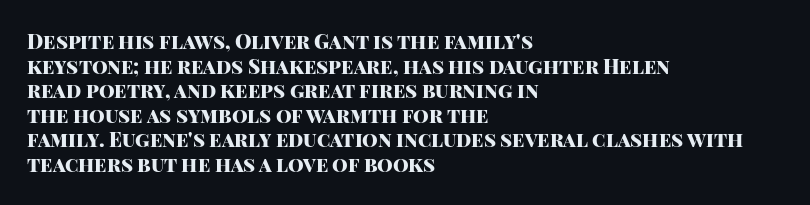
The image shows 20 px bold type, upright; set left-aligned, line spacing 1.23x, normal letter spacing, not underlined.
